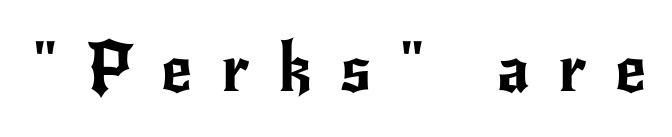
Q: Is the text italic (slanted)? A: No, it is upright.
Q: Is the typeface a serif or a sans-serif typeface? A: Sans-serif.
Q: Is the text underlined? A: No.
Q: Is the spacing between letters normal or unusually wide? A: Unusually wide.
Q: Width (condensed, normal, or wide)? A: Normal.
Q: Stroke contrast? A: Low.
Q: x-height? A: Small.
Q: Monospaced? A: No.
